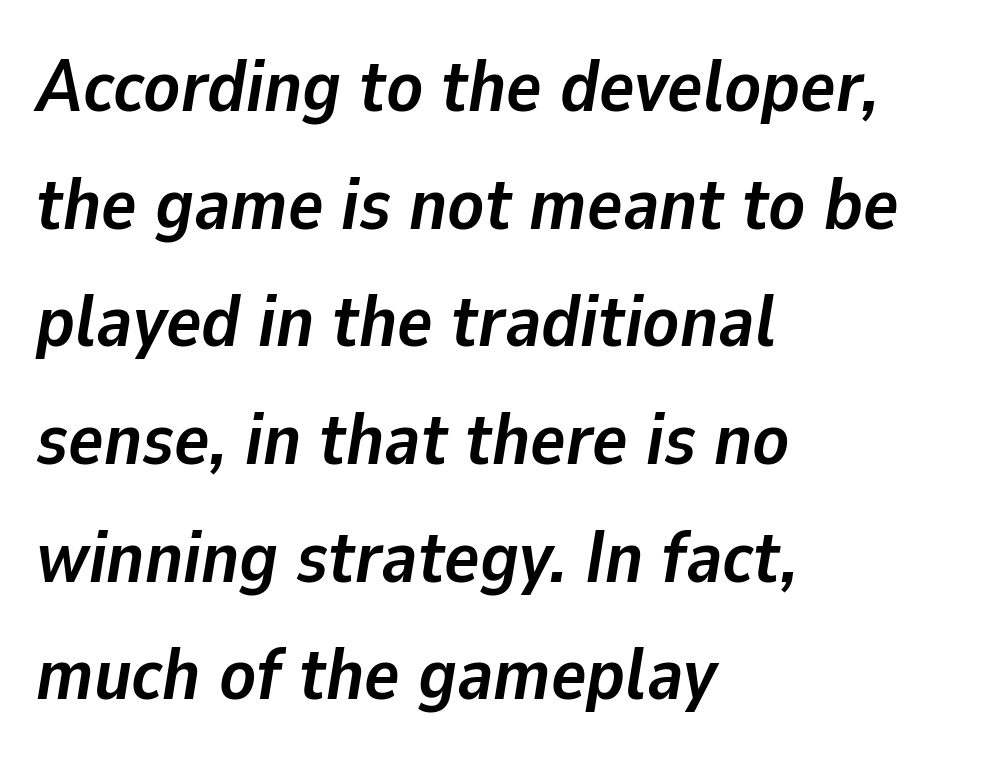
{"italic": "yes", "lean": "right", "slant_degrees": 9, "bold": "yes", "weight": "semibold", "width": "normal", "stroke_contrast": "low", "x_height": "medium", "monospaced": "no", "underline": "no", "align": "left", "line_spacing": "normal", "line_spacing_ratio": 1.59, "letter_spacing": "normal", "letter_spacing_em": 0.0, "glyph_px": 74}
